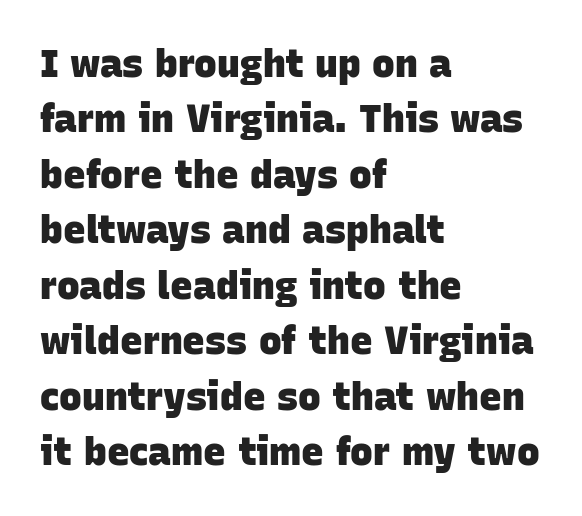
The image shows 38 px heavy sans-serif type; set left-aligned, normal line spacing (1.46x), normal letter spacing, not underlined; low stroke contrast and a large x-height.
